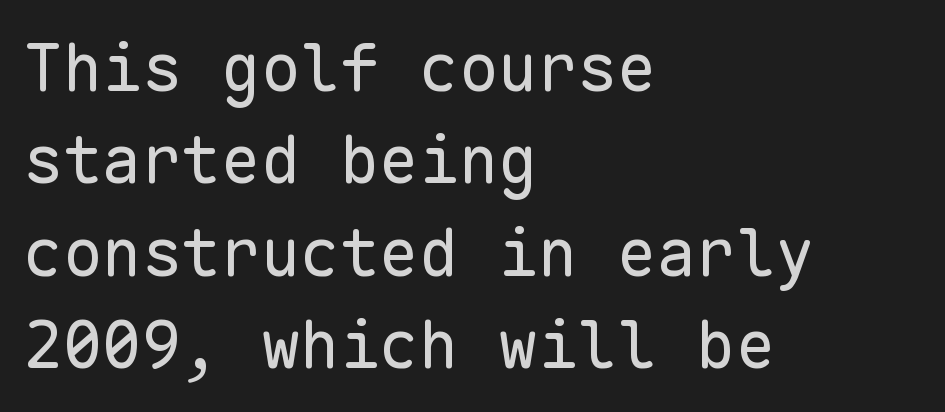
A typesetter would call this leading conventional body-copy spacing. Note the uniform advance width — an 'i' takes as much space as an 'm'. A bare baseline throughout the passage. The characters are drawn with everyday or finer stroke widths. Vertical strokes here are truly vertical.
